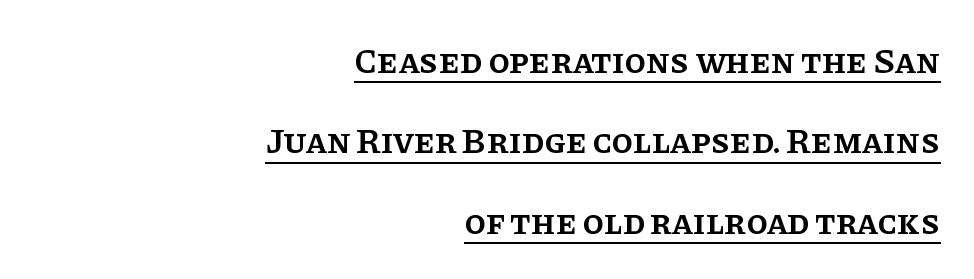
Q: Is the text bold? A: Semi-bold.
Q: Is the text italic (slanted)? A: No, it is upright.
Q: Is the typeface a serif or a sans-serif typeface? A: Serif.
Q: Is the text underlined? A: Yes.
Q: How is the paragraph aligned? A: Right-aligned.
Q: Is the spacing between letters normal or unusually wide? A: Normal.
Q: Is the spacing between lines tight, normal or loose? A: Loose.
Q: Width (condensed, normal, or wide)? A: Normal.
Q: Stroke contrast? A: Low.
Q: x-height? A: Large.
Q: Monospaced? A: No.
